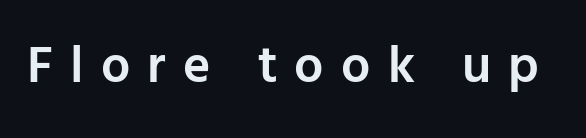
The axis of the letterforms is exactly vertical. Is this a fixed-width face? No — the glyphs have proportional, varying widths. The baseline area is clear. Summary of weight: moderately heavy, a semibold. Display-style spreading of the glyphs; the letterfit is very open. The rendering shows plain stroke endings on the letterforms — a sans-serif design.
